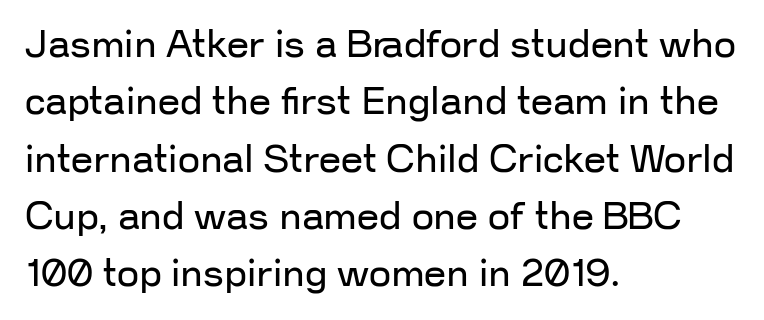
Q: Is the text bold? A: No.
Q: Is the text italic (slanted)? A: No, it is upright.
Q: Is the typeface a serif or a sans-serif typeface? A: Sans-serif.
Q: Is the text underlined? A: No.
Q: How is the paragraph aligned? A: Left-aligned.
Q: Is the spacing between letters normal or unusually wide? A: Normal.
Q: Is the spacing between lines tight, normal or loose? A: Normal.
Q: Width (condensed, normal, or wide)? A: Normal.
Q: Stroke contrast? A: Low.
Q: x-height? A: Medium.
Q: Monospaced? A: No.
